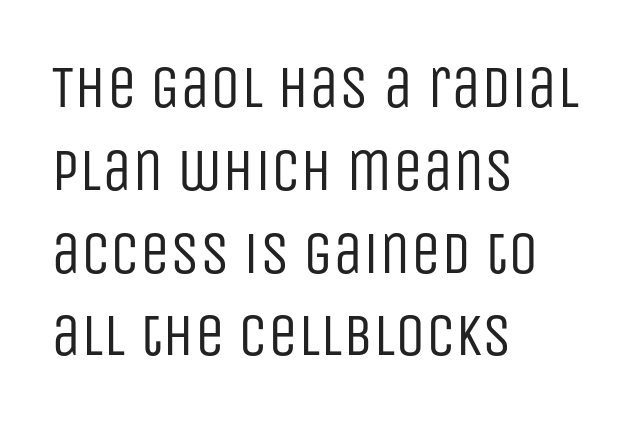
Q: Is the text bold? A: No.
Q: Is the text italic (slanted)? A: No, it is upright.
Q: Is the typeface a serif or a sans-serif typeface? A: Sans-serif.
Q: Is the text underlined? A: No.
Q: How is the paragraph aligned? A: Left-aligned.
Q: Is the spacing between letters normal or unusually wide? A: Normal.
Q: Is the spacing between lines tight, normal or loose? A: Normal.
Q: Width (condensed, normal, or wide)? A: Condensed.
Q: Stroke contrast? A: Low.
Q: x-height? A: Large.
Q: Monospaced? A: No.
